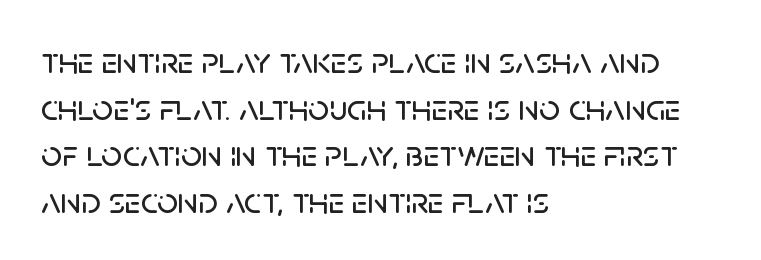
{"serif": "no", "italic": "no", "width": "normal", "stroke_contrast": "low", "x_height": "large", "monospaced": "no", "underline": "no", "align": "left", "line_spacing": "normal", "line_spacing_ratio": 1.26, "letter_spacing": "normal", "letter_spacing_em": 0.0, "glyph_px": 37}
